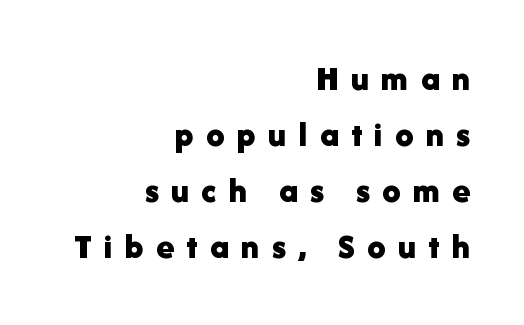
The image shows 36 px bold sans-serif type, upright; set right-aligned, normal line spacing (1.56x), unusually wide letter spacing (+0.34 em), not underlined; low stroke contrast and a medium x-height.
